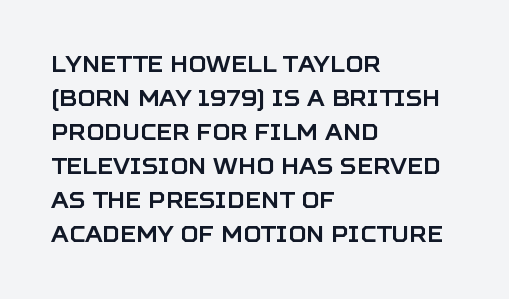
{"italic": "no", "underline": "no", "align": "left", "line_spacing": "normal", "line_spacing_ratio": 1.55, "letter_spacing": "normal", "letter_spacing_em": 0.0, "glyph_px": 22}
